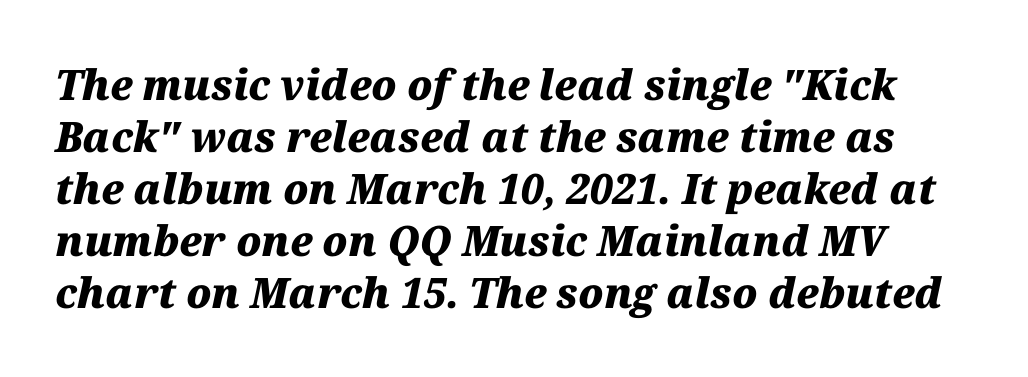
Q: Is the text bold? A: Yes.
Q: Is the text italic (slanted)? A: Yes, it leans right by about 12 degrees.
Q: Is the text underlined? A: No.
Q: Is the spacing between letters normal or unusually wide? A: Normal.
Q: Width (condensed, normal, or wide)? A: Normal.
Q: Stroke contrast? A: Medium.
Q: x-height? A: Medium.
Q: Monospaced? A: No.
